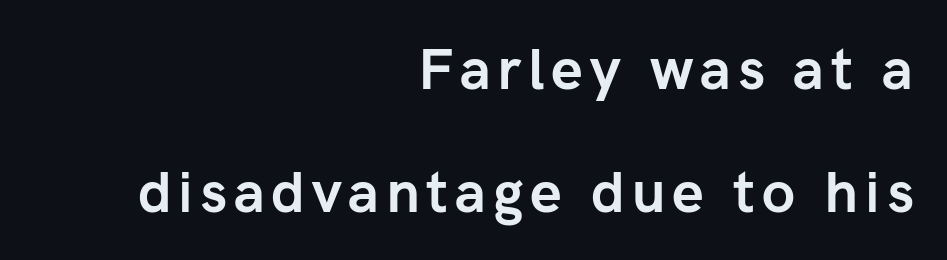
Each glyph is drawn with heavy, bold strokes. Are there feet on the stems? There aren't — it's a sans. The lettering holds an erect, upright posture throughout. Beneath every word, the page is bare. A great deal of white space separates one row of letters from the next. Is this a fixed-width face? No — the glyphs have proportional, varying widths.
